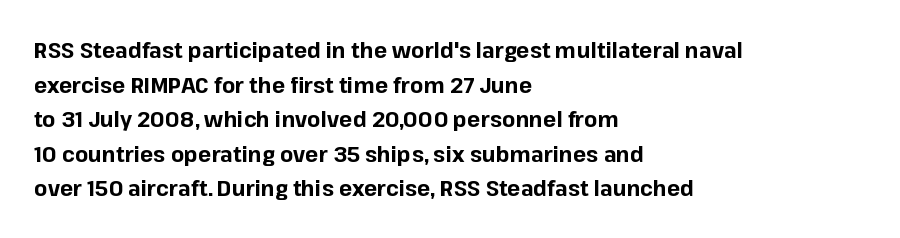
{"italic": "no", "bold": "yes", "underline": "no", "align": "left", "line_spacing": "normal", "line_spacing_ratio": 1.57, "letter_spacing": "normal", "letter_spacing_em": 0.0, "glyph_px": 22}
